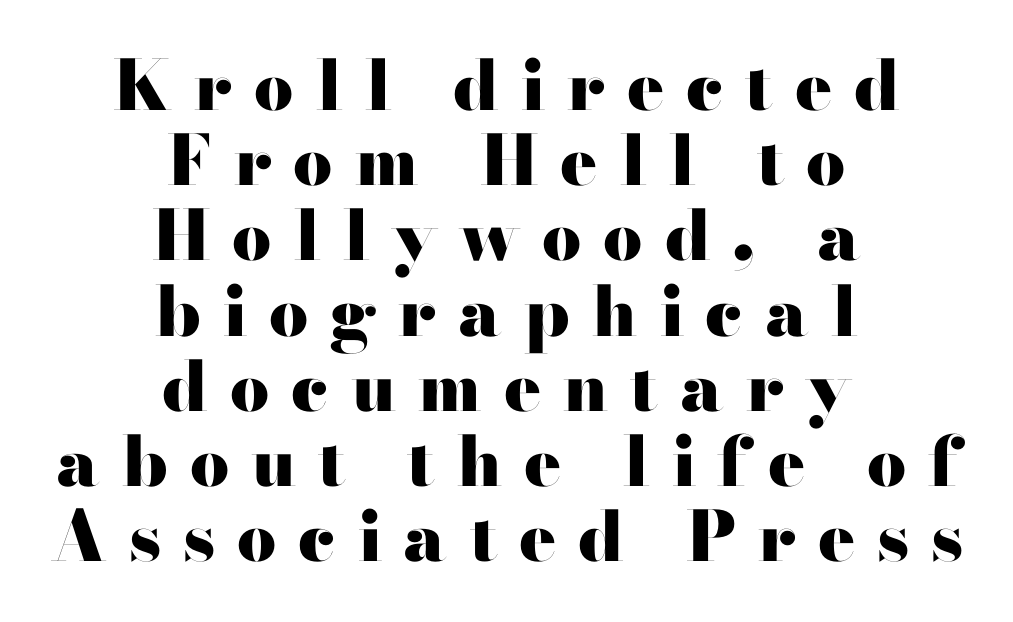
{"serif": "no", "italic": "no", "bold": "yes", "weight": "heavy", "width": "wide", "stroke_contrast": "high", "x_height": "small", "monospaced": "no", "underline": "no", "align": "center", "line_spacing": "tight", "line_spacing_ratio": 1.09, "letter_spacing": "wide", "letter_spacing_em": 0.32, "glyph_px": 69}
